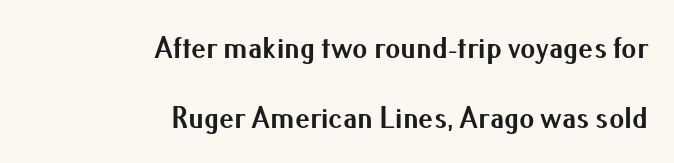
Q: Is the text bold? A: Yes.
Q: Is the text italic (slanted)? A: No, it is upright.
Q: Is the typeface a serif or a sans-serif typeface? A: Sans-serif.
Q: Is the text underlined? A: No.
Q: How is the paragraph aligned? A: Right-aligned.
Q: Is the spacing between letters normal or unusually wide? A: Normal.
Q: Is the spacing between lines tight, normal or loose? A: Loose.
Q: Width (condensed, normal, or wide)? A: Normal.
Q: Stroke contrast? A: Medium.
Q: x-height? A: Small.
Q: Monospaced? A: No.
